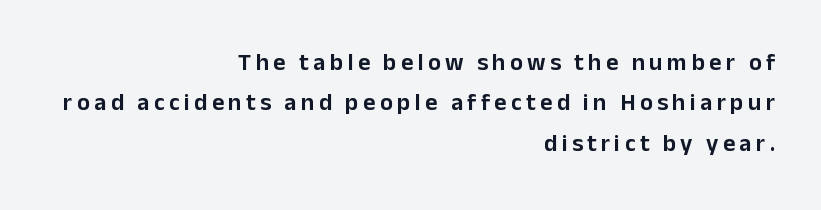
Q: Is the text italic (slanted)? A: No, it is upright.
Q: Is the text underlined? A: No.
Q: How is the paragraph aligned? A: Right-aligned.
Q: Is the spacing between lines tight, normal or loose? A: Normal.
